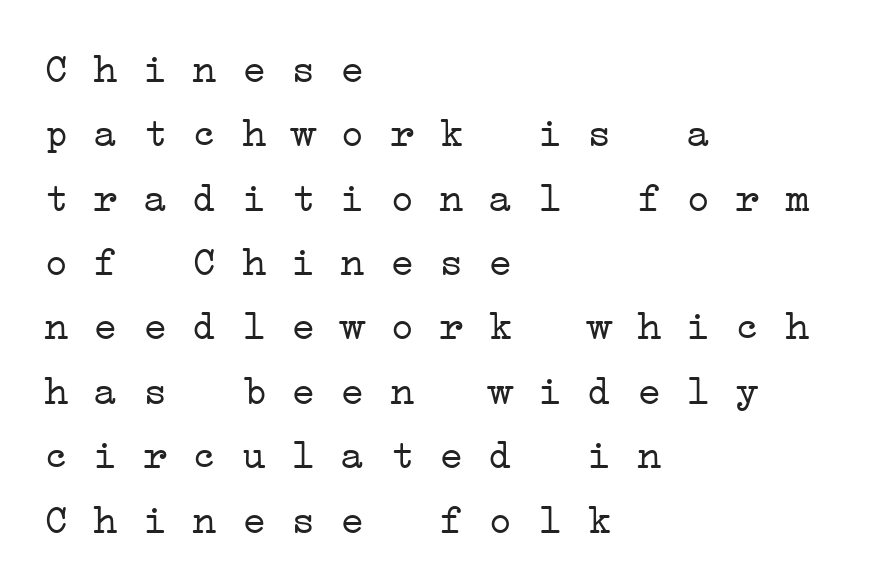
{"serif": "yes", "bold": "no", "weight": "light", "width": "wide", "stroke_contrast": "low", "x_height": "medium", "monospaced": "yes", "underline": "no", "align": "left", "line_spacing": "normal", "line_spacing_ratio": 1.57, "letter_spacing": "normal", "letter_spacing_em": 0.0, "glyph_px": 41}
